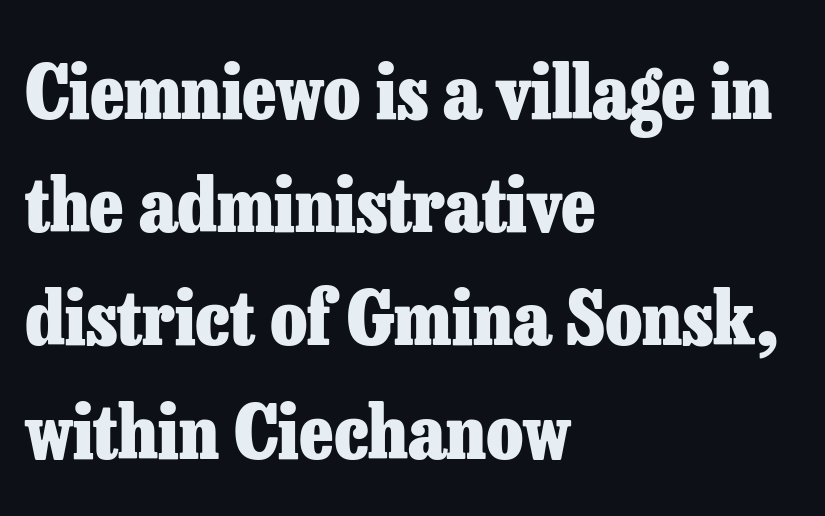
{"serif": "yes", "italic": "no", "bold": "yes", "weight": "heavy", "width": "normal", "stroke_contrast": "low", "x_height": "medium", "monospaced": "no", "underline": "no", "align": "left", "line_spacing": "normal", "line_spacing_ratio": 1.51, "letter_spacing": "normal", "letter_spacing_em": 0.0, "glyph_px": 75}
